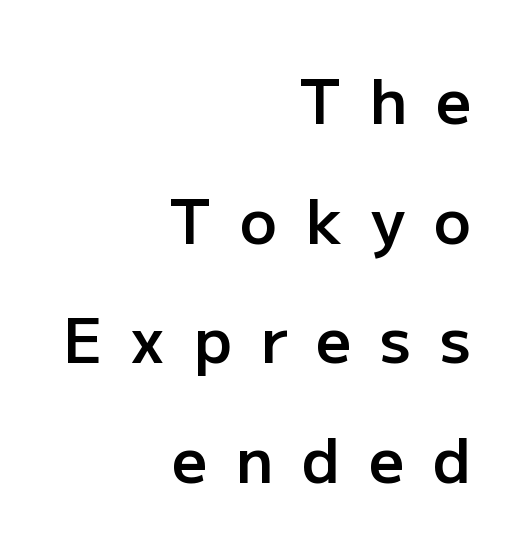
{"serif": "no", "italic": "no", "bold": "semi", "weight": "semibold", "width": "normal", "stroke_contrast": "low", "x_height": "medium", "monospaced": "no", "underline": "no", "align": "right", "line_spacing": "loose", "line_spacing_ratio": 1.93, "letter_spacing": "wide", "letter_spacing_em": 0.46, "glyph_px": 62}
